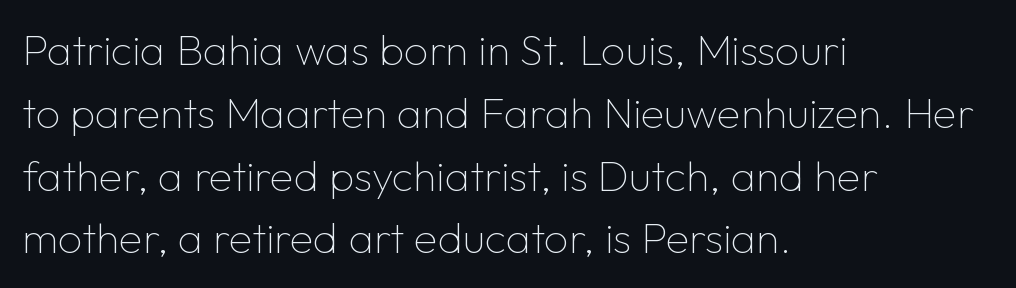
Q: Is the text bold? A: No.
Q: Is the text italic (slanted)? A: No, it is upright.
Q: Is the typeface a serif or a sans-serif typeface? A: Sans-serif.
Q: Is the text underlined? A: No.
Q: How is the paragraph aligned? A: Left-aligned.
Q: Is the spacing between letters normal or unusually wide? A: Normal.
Q: Is the spacing between lines tight, normal or loose? A: Normal.
Q: Width (condensed, normal, or wide)? A: Normal.
Q: Stroke contrast? A: Low.
Q: x-height? A: Medium.
Q: Monospaced? A: No.
